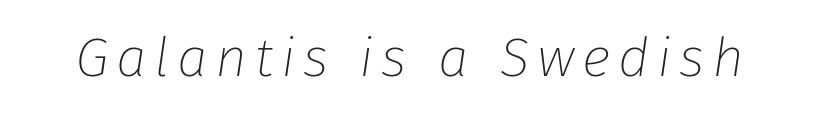
The image shows 55 px thin type, italic (leaning right); set not underlined; low stroke contrast and a medium x-height.
